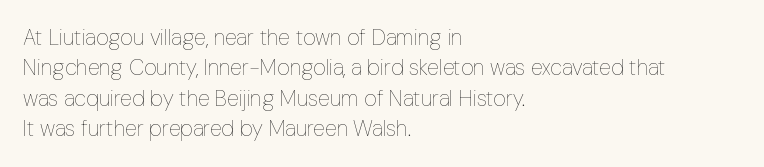
A quiet, ordinary-to-light weight characterises the typeface. The text block is weighted toward the left margin, trailing off unevenly rightward. This rendering leaves character spacing at its baseline value. Characters remain perfectly vertical along every line. The strip under each line holds only bare page.
